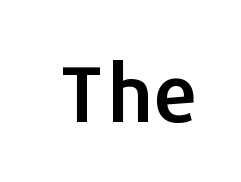
Q: Is the text italic (slanted)? A: No, it is upright.
Q: Is the typeface a serif or a sans-serif typeface? A: Sans-serif.
Q: Is the text underlined? A: No.
Q: Is the spacing between letters normal or unusually wide? A: Normal.
Q: Width (condensed, normal, or wide)? A: Normal.
Q: Stroke contrast? A: Low.
Q: x-height? A: Medium.
Q: Monospaced? A: No.
